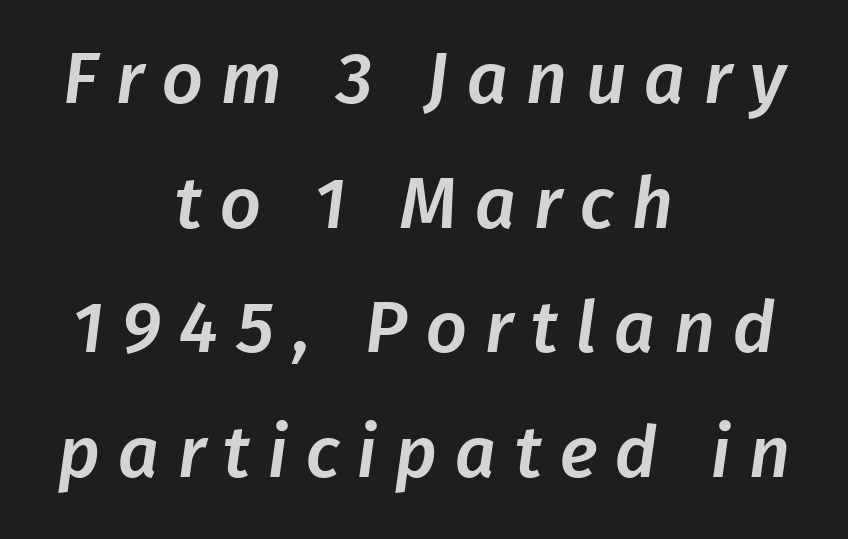
Is this a fixed-width face? No — the glyphs have proportional, varying widths. Reading down the block, each line starts at a different indent, mirrored at its end. Between one letter and the next there's a generous, obvious gap. The letters carry no serifs — their stems end cleanly without finishing strokes. The baseline area is clear.
